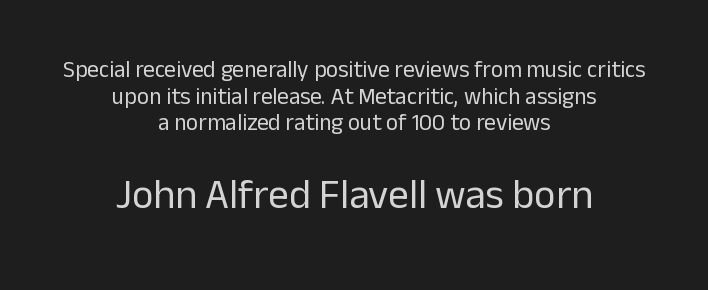
The image shows 41 px regular-weight sans-serif type, upright; set centered, line spacing 1.16x, normal letter spacing, not underlined; the second (bottom) block is 1.78x larger; low stroke contrast and a medium x-height.
